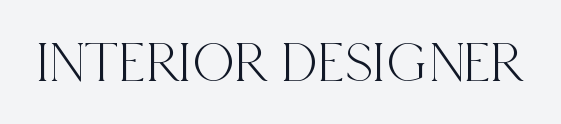
{"serif": "yes", "italic": "no", "width": "condensed", "x_height": "large", "monospaced": "no", "underline": "no", "letter_spacing": "normal", "letter_spacing_em": 0.0, "glyph_px": 58}
